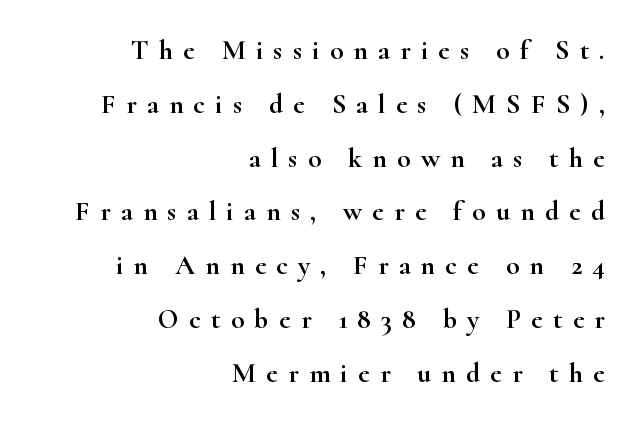
The image shows 28 px wide serif type, upright; set right-aligned, loose line spacing (1.92x), unusually wide letter spacing (+0.36 em), not underlined; high stroke contrast and a small x-height.
